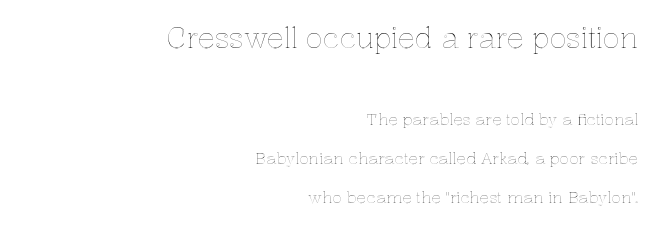
The rendering keeps characters at their native spacing. A typesetter would call this proportional, since set widths differ per character. In CSS terms this would be text-align: right. A clean baseline with only descenders dipping below it.
